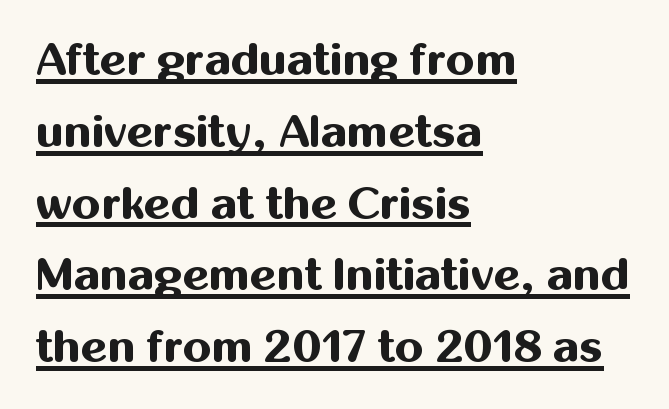
Is this a sans? Yes — the strokes have no serifs. Left-aligned paragraph, ragged on the right. Short note: letters normally spaced. These lines are rendered in a variable-pitch font. Pretty heavy lettering here — definitely bold.
